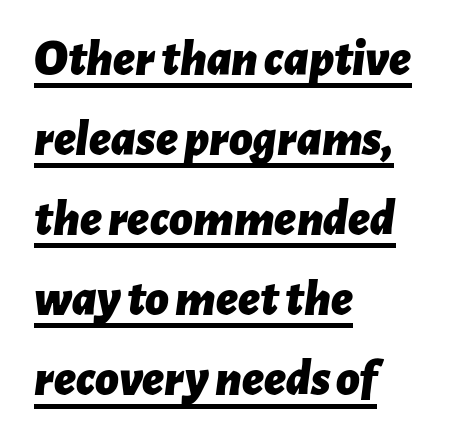
{"italic": "yes", "lean": "right", "slant_degrees": 7, "bold": "yes", "weight": "bold", "width": "normal", "stroke_contrast": "low", "x_height": "medium", "monospaced": "no", "underline": "yes", "align": "left", "line_spacing": "normal", "line_spacing_ratio": 1.57, "letter_spacing": "normal", "letter_spacing_em": 0.0, "glyph_px": 51}
